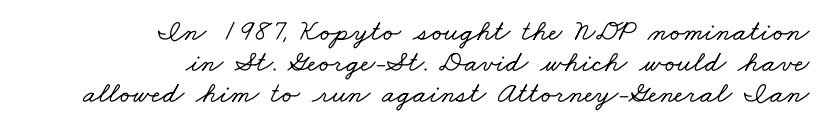
The image shows 30 px wide serif type; set right-aligned, tight line spacing (1.04x), normal letter spacing, not underlined; low stroke contrast and a small x-height.
